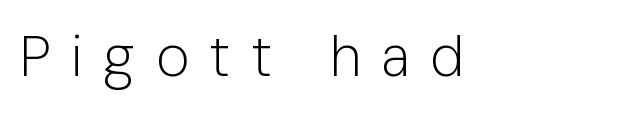
{"serif": "no", "italic": "no", "bold": "no", "weight": "light", "width": "normal", "stroke_contrast": "low", "x_height": "medium", "monospaced": "no", "underline": "no", "letter_spacing": "wide", "letter_spacing_em": 0.36, "glyph_px": 57}
